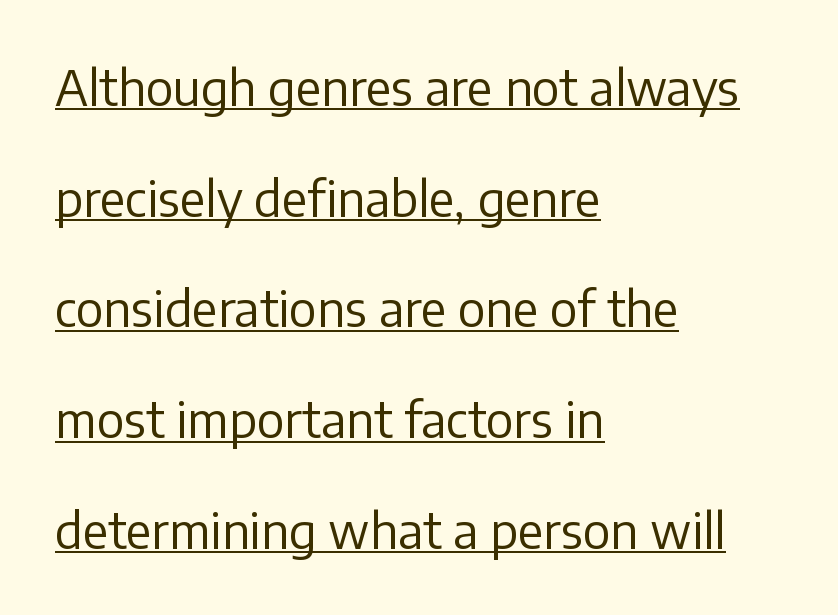
{"serif": "no", "italic": "no", "bold": "no", "weight": "regular", "width": "normal", "stroke_contrast": "low", "x_height": "medium", "monospaced": "no", "underline": "yes", "align": "left", "line_spacing": "loose", "line_spacing_ratio": 2.26, "letter_spacing": "normal", "letter_spacing_em": 0.0, "glyph_px": 49}
